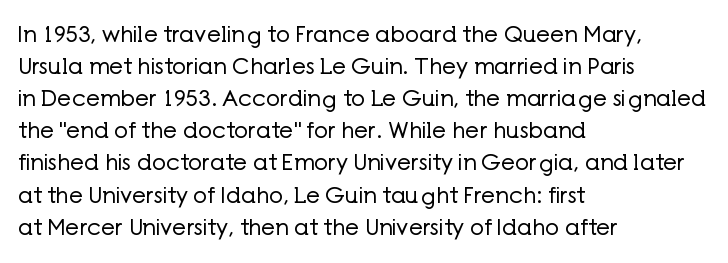
Weight: in the light-to-regular range. These lines keep a tight, regular rhythm from letter to letter. Any mark beneath the type? The region is blank. Left-aligned paragraph, ragged on the right. If you drew a line through each stem, it would be perfectly vertical. Honestly, the row spacing looks completely unremarkable.
